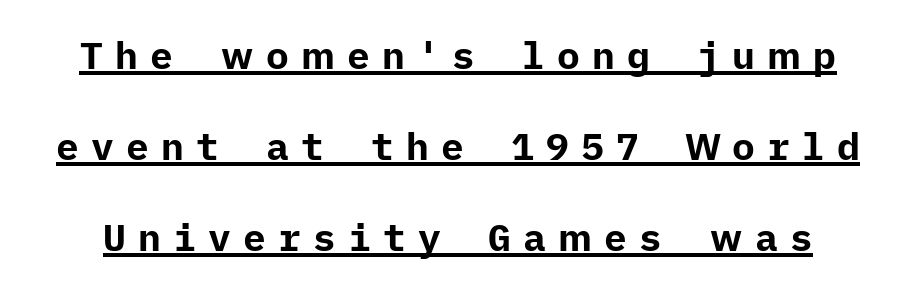
Q: Is the text bold? A: Yes.
Q: Is the text italic (slanted)? A: No, it is upright.
Q: Is the typeface a serif or a sans-serif typeface? A: Sans-serif.
Q: Is the text underlined? A: Yes.
Q: Is the spacing between letters normal or unusually wide? A: Unusually wide.
Q: Is the spacing between lines tight, normal or loose? A: Loose.
Q: Width (condensed, normal, or wide)? A: Normal.
Q: Stroke contrast? A: Low.
Q: x-height? A: Medium.
